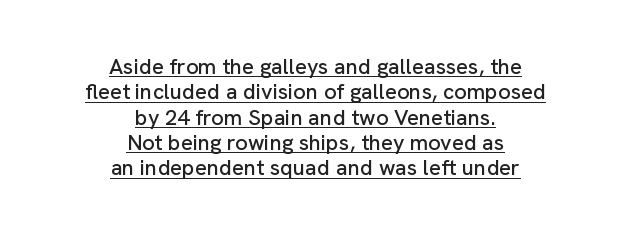
The image shows 22 px text type, upright; set centered, tight line spacing (1.15x), normal letter spacing, underlined.
